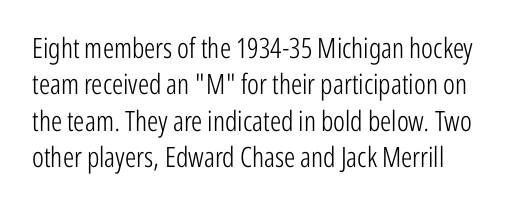
The face used here is proportionally spaced, like ordinary book or web type. Decoration check: the copy has no underline. The vertical gap from one line to the next is medium. Compared with a centered layout, this one pins lines to the left instead. The font's upright variant was chosen for this text.
